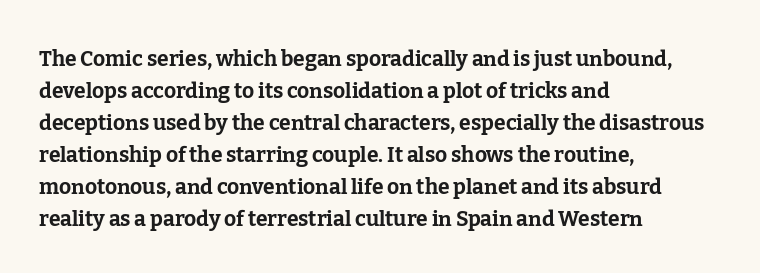
Q: Is the text bold? A: Yes.
Q: Is the text italic (slanted)? A: No, it is upright.
Q: Is the text underlined? A: No.
Q: How is the paragraph aligned? A: Left-aligned.
Q: Is the spacing between letters normal or unusually wide? A: Normal.
Q: Is the spacing between lines tight, normal or loose? A: Normal.
